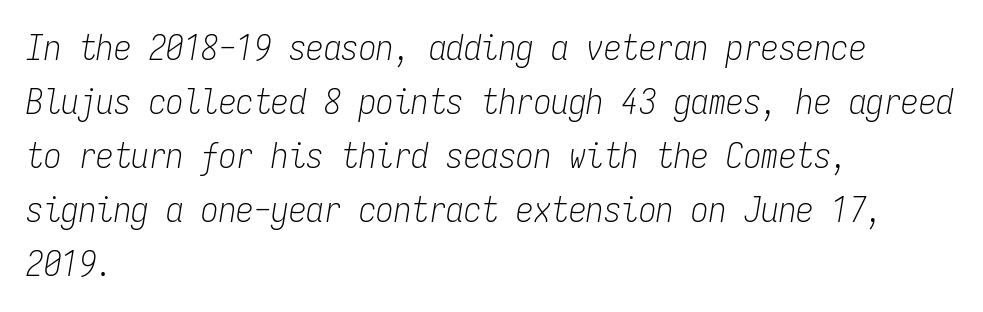
Each row of text sits above clean, open space. Tall strokes in this sample are angled rather than plumb. A typesetter would call this monospace, since all characters share one set width. The font sits on the lighter half of the weight spectrum, regular included. The designer left line spacing at the default.
